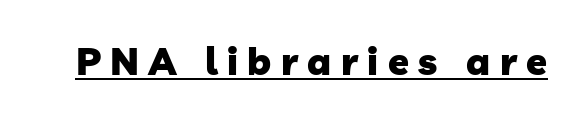
{"serif": "no", "bold": "yes", "weight": "heavy", "width": "normal", "stroke_contrast": "low", "x_height": "medium", "monospaced": "no", "underline": "yes", "letter_spacing": "wide", "letter_spacing_em": 0.25, "glyph_px": 38}
